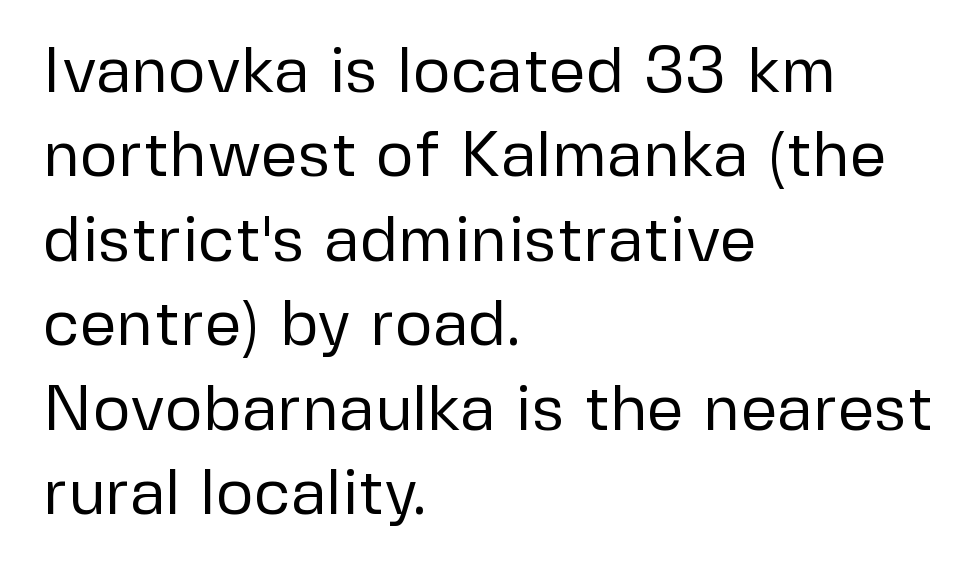
{"serif": "no", "italic": "no", "bold": "no", "weight": "regular", "width": "normal", "stroke_contrast": "low", "x_height": "medium", "monospaced": "no", "underline": "no", "align": "left", "line_spacing": "normal", "line_spacing_ratio": 1.3, "letter_spacing": "normal", "letter_spacing_em": 0.0, "glyph_px": 65}
